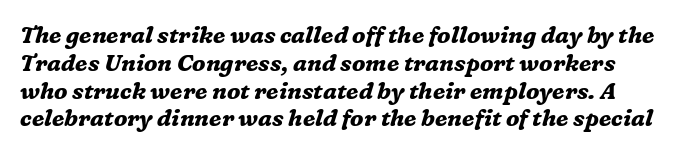
Q: Is the text bold? A: Yes.
Q: Is the text italic (slanted)? A: Yes, it leans right by about 16 degrees.
Q: Is the text underlined? A: No.
Q: Is the spacing between letters normal or unusually wide? A: Normal.
